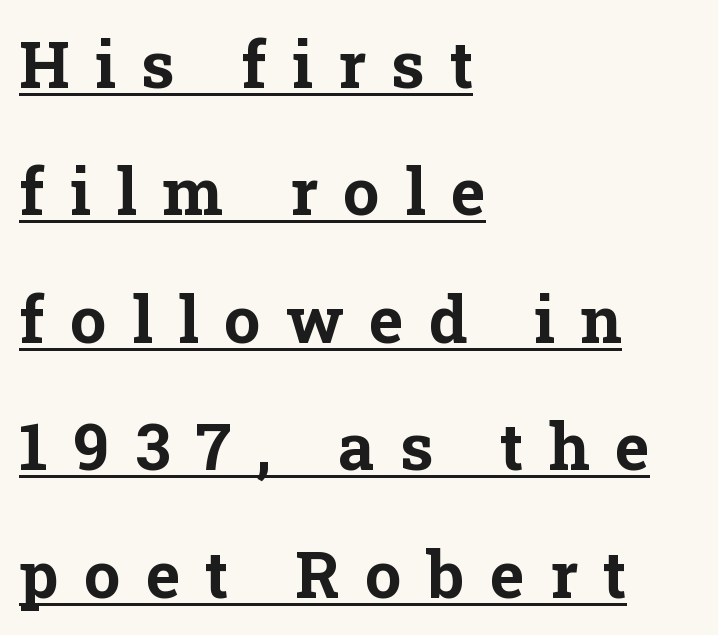
Q: Is the text bold? A: Yes.
Q: Is the text italic (slanted)? A: No, it is upright.
Q: Is the typeface a serif or a sans-serif typeface? A: Serif.
Q: Is the text underlined? A: Yes.
Q: How is the paragraph aligned? A: Left-aligned.
Q: Is the spacing between letters normal or unusually wide? A: Unusually wide.
Q: Is the spacing between lines tight, normal or loose? A: Loose.
Q: Width (condensed, normal, or wide)? A: Normal.
Q: Stroke contrast? A: Low.
Q: x-height? A: Medium.
Q: Monospaced? A: No.
